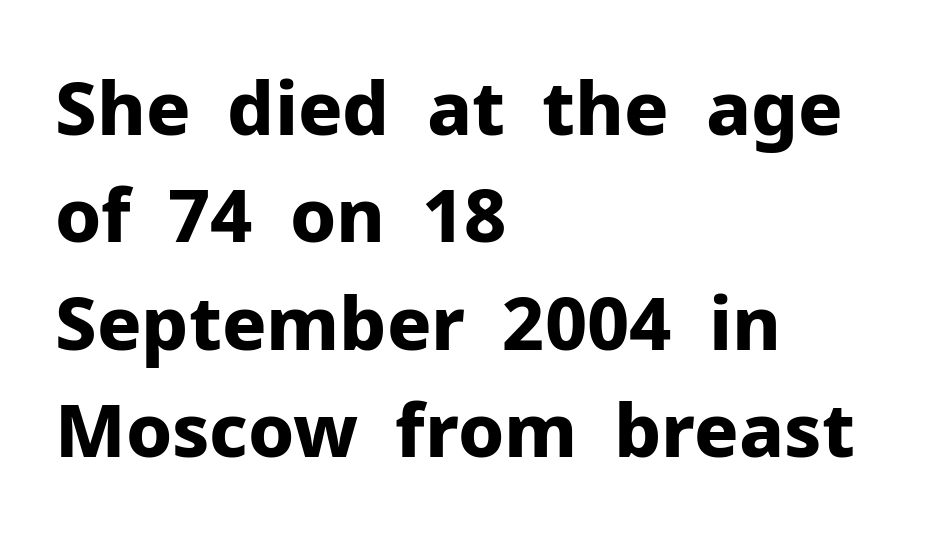
{"serif": "no", "italic": "no", "bold": "yes", "weight": "bold", "width": "normal", "stroke_contrast": "low", "x_height": "medium", "monospaced": "no", "underline": "no", "align": "left", "line_spacing": "normal", "line_spacing_ratio": 1.45, "letter_spacing": "normal", "letter_spacing_em": 0.0, "glyph_px": 74}
